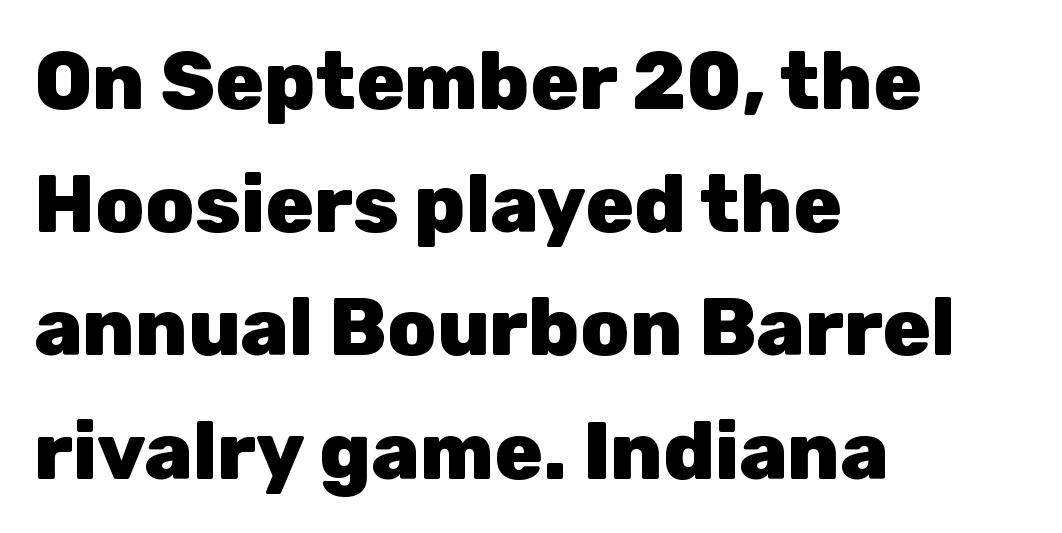
You can tell it's not italic because the verticals are truly vertical. The space between consecutive lines is moderate. Descender tails drop into unmarked territory. A full-strength bold gives these letters their thick strokes.
